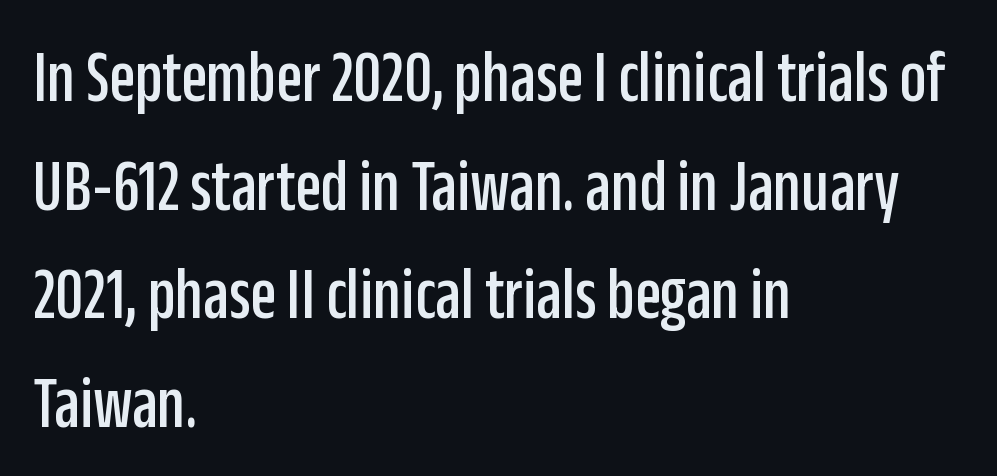
The image shows 75 px condensed sans-serif type, upright; set left-aligned, normal line spacing (1.45x), normal letter spacing, not underlined; low stroke contrast and a large x-height.
